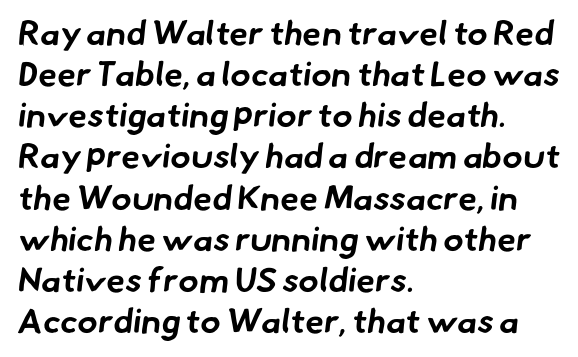
{"serif": "no", "bold": "yes", "weight": "bold", "width": "normal", "stroke_contrast": "low", "x_height": "small", "monospaced": "no", "underline": "no", "align": "left", "line_spacing_ratio": 1.21, "letter_spacing": "normal", "letter_spacing_em": 0.0, "glyph_px": 34}
